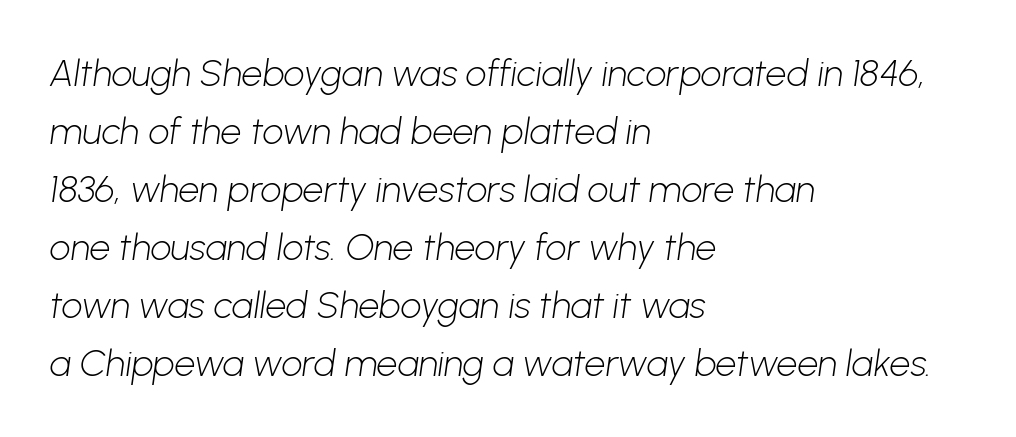
Any mark beneath the type? The region is blank. Heaviness? Minimal to ordinary, like unemphasized prose. The letters advance in unequal steps, a hallmark of proportional type. Type style note: lacks serifs. Honestly, the row spacing looks completely unremarkable.
